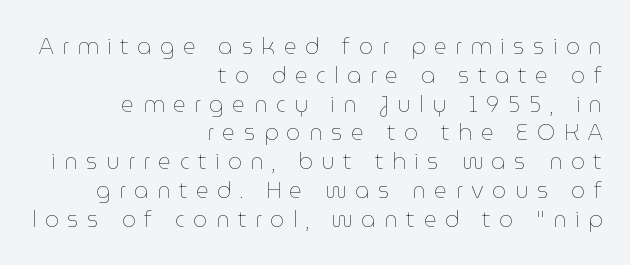
Q: Is the text bold? A: No.
Q: Is the text italic (slanted)? A: No, it is upright.
Q: Is the text underlined? A: No.
Q: How is the paragraph aligned? A: Right-aligned.
Q: Is the spacing between letters normal or unusually wide? A: Unusually wide.
Q: Is the spacing between lines tight, normal or loose? A: Normal.
